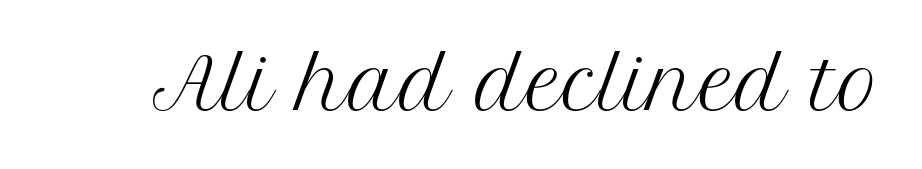
{"serif": "yes", "bold": "no", "weight": "regular", "width": "normal", "stroke_contrast": "medium", "x_height": "medium", "monospaced": "no", "underline": "no", "letter_spacing": "normal", "letter_spacing_em": 0.0, "glyph_px": 70}
